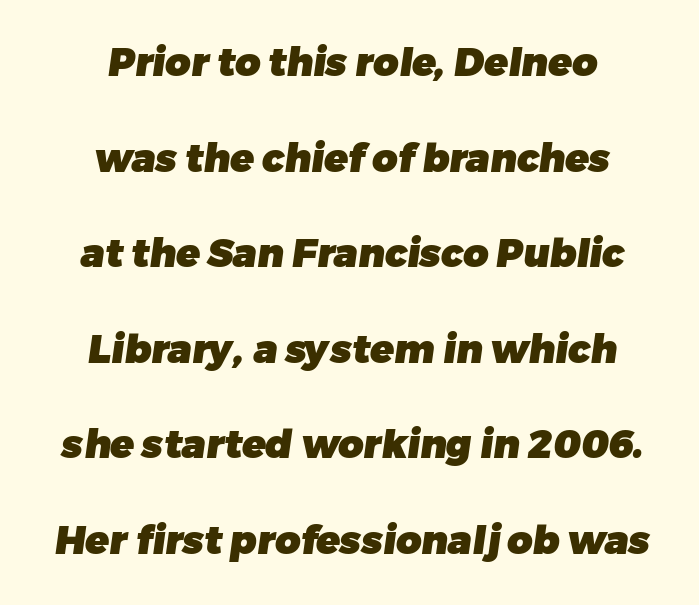
Q: Is the text bold? A: Yes.
Q: Is the typeface a serif or a sans-serif typeface? A: Sans-serif.
Q: Is the text underlined? A: No.
Q: How is the paragraph aligned? A: Centered.
Q: Is the spacing between letters normal or unusually wide? A: Normal.
Q: Is the spacing between lines tight, normal or loose? A: Loose.
Q: Width (condensed, normal, or wide)? A: Normal.
Q: Stroke contrast? A: Low.
Q: x-height? A: Medium.
Q: Monospaced? A: No.
